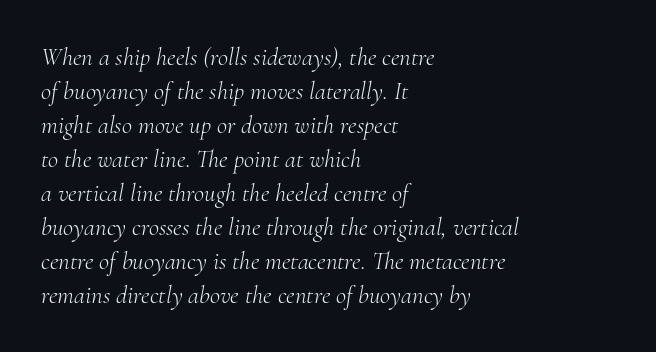
{"italic": "yes", "lean": "right", "slant_degrees": 10, "bold": "no", "underline": "no", "align": "left", "line_spacing": "normal", "line_spacing_ratio": 1.36, "letter_spacing": "normal", "letter_spacing_em": 0.0, "glyph_px": 25}
